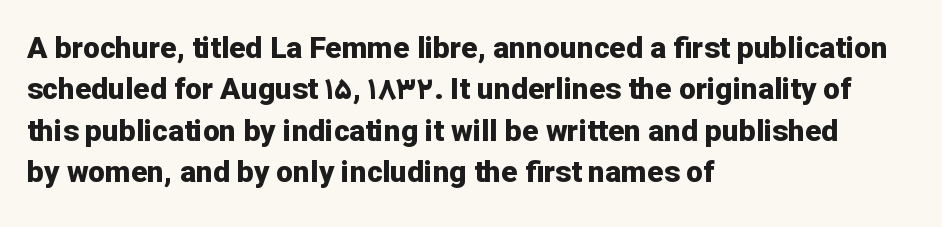
The image shows 30 px bold sans-serif type, upright; set left-aligned, normal line spacing (1.38x), normal letter spacing, not underlined; low stroke contrast and a medium x-height.
